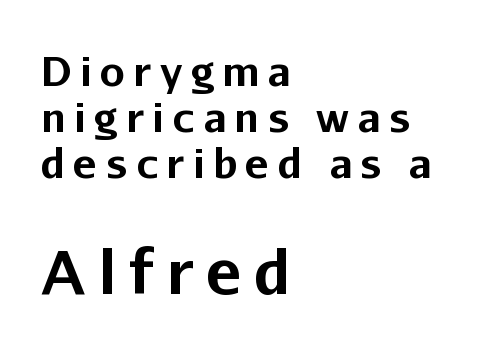
The image shows 60 px bold sans-serif type, upright; set left-aligned, tight line spacing (1.15x), unusually wide letter spacing (+0.21 em), not underlined; the second (bottom) block is 1.5x larger; low stroke contrast and a medium x-height.
